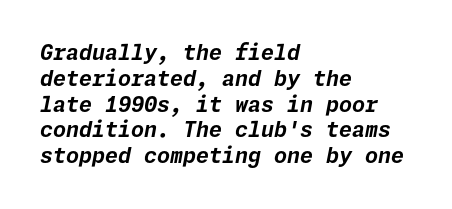
Does the copy run flush right? No — it runs flush left. There's an unmistakable incline to the writing here. The gap between lines stays unmarked. This rendering leaves character spacing at its baseline value. On the weight axis this lands at bold, roughly 700.
